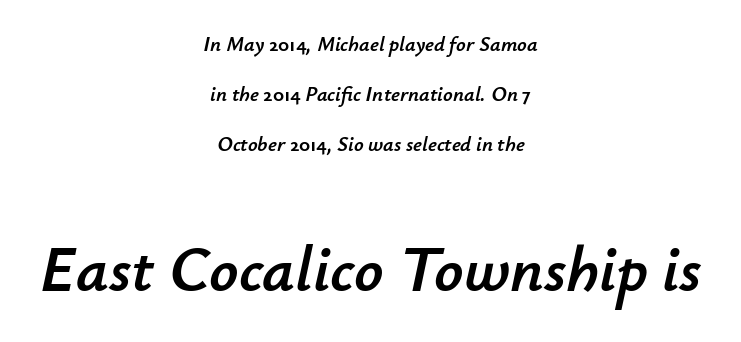
Nothing unusual about the tracking: characters are spaced as the font intends. The baseline area is clear. The block of text is sparse from top to bottom, with ample space between rows. If you drew a line through each stem, it would be angled. Character widths vary here, with narrow letters taking less room than wide ones. Scale increases going downward across the two blocks.
